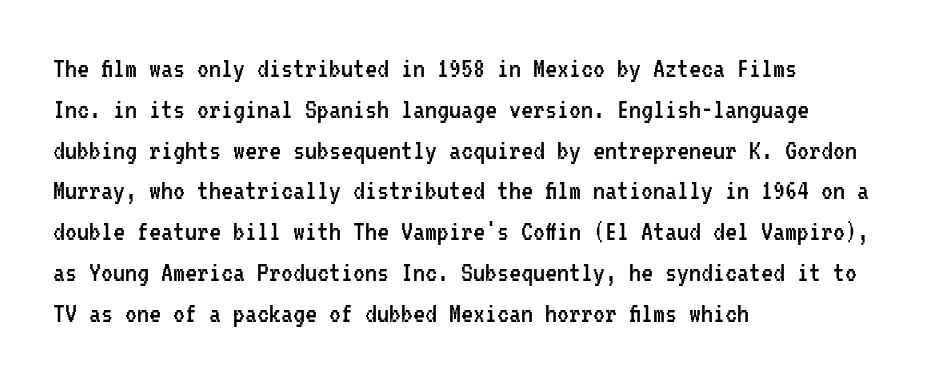
The image shows 30 px regular-weight, condensed sans-serif type, upright, monospaced; set left-aligned, normal line spacing (1.36x), normal letter spacing, not underlined; low stroke contrast and a medium x-height.
